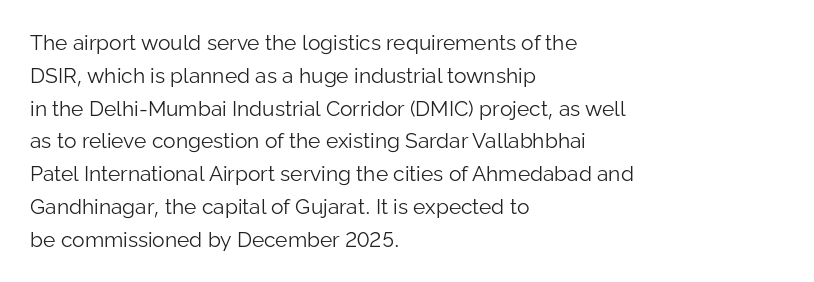
Q: Is the text bold? A: No.
Q: Is the text italic (slanted)? A: No, it is upright.
Q: Is the text underlined? A: No.
Q: How is the paragraph aligned? A: Left-aligned.
Q: Is the spacing between letters normal or unusually wide? A: Normal.
Q: Is the spacing between lines tight, normal or loose? A: Normal.
